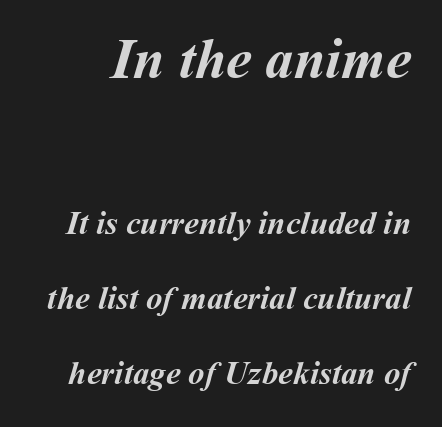
Q: Is the text bold? A: Yes.
Q: Is the text underlined? A: No.
Q: Is the spacing between letters normal or unusually wide? A: Normal.
Q: Is the spacing between lines tight, normal or loose? A: Loose.
Q: Which block of text is set in a larger size, the first (top) or the second (bottom)? A: The first (top) one.
Q: Width (condensed, normal, or wide)? A: Normal.
Q: Stroke contrast? A: Medium.
Q: x-height? A: Medium.
Q: Monospaced? A: No.
